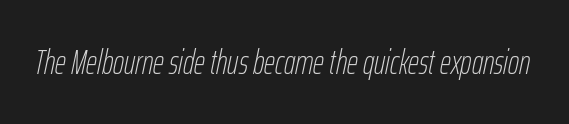
A typesetter would call this proportional, since set widths differ per character. Inter-character spacing is left at the font's built-in metrics. Observe the lean: these are italic letterforms. Weight: not bold — regular or lighter. Beneath every word, the page is bare.
